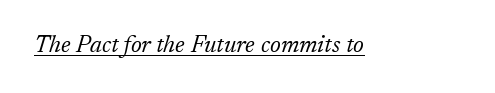
{"italic": "yes", "lean": "right", "slant_degrees": 17, "bold": "no", "underline": "yes", "letter_spacing": "normal", "letter_spacing_em": 0.0, "glyph_px": 24}
